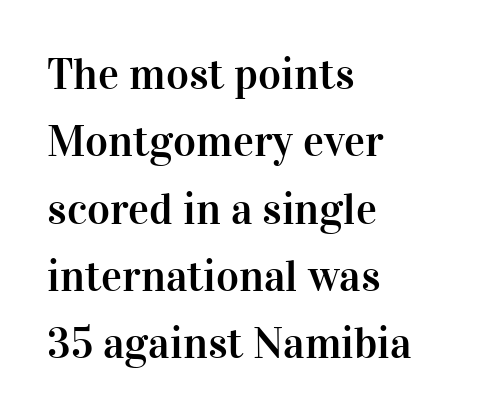
Each word holds together tightly as a unit, with standard inter-letter gaps. One glance says typical: line gaps are just what's usual. Do the characters align in a grid? No, the font is proportional. Lines of text with bare space underneath. Look at the bottom of the vertical strokes: they flare into serifs here.
